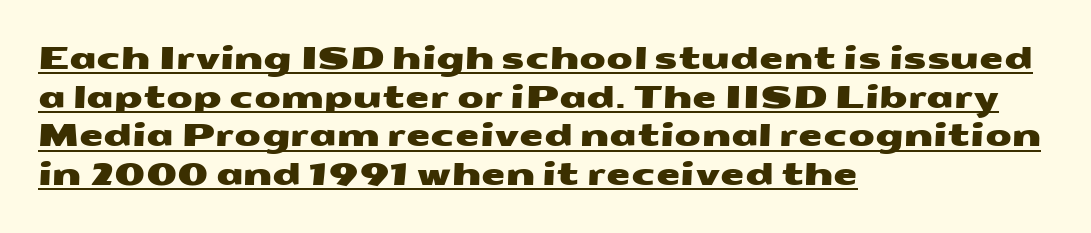
The image shows 31 px wide sans-serif type; set left-aligned, normal line spacing (1.25x), normal letter spacing, underlined; medium stroke contrast and a medium x-height.
